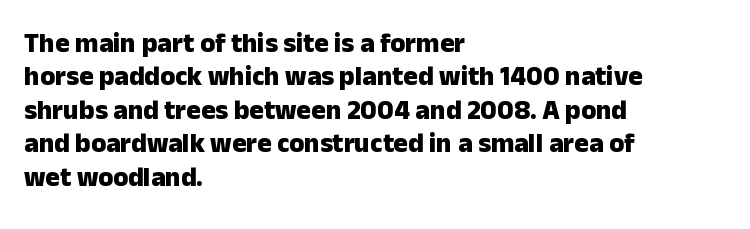
There is no visible air inserted between adjacent glyphs. Compared with a centered layout, this one pins lines to the left instead. The strokes are fattened all the way to bold. A typesetter would mark this as roman, not italic. The words here are not underlined.
